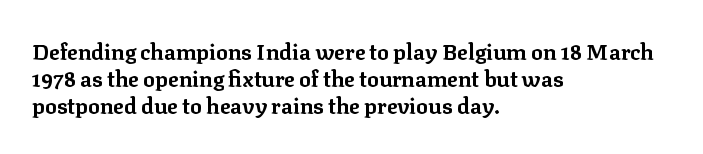
The setting favours the left margin, as ordinary paragraphs usually do. The strip under each line holds only bare page. Every letter is thick-stroked: bold, no question. In terms of posture, this sample is upright. Is the letter spacing exaggerated? No — it looks like the ordinary default.
